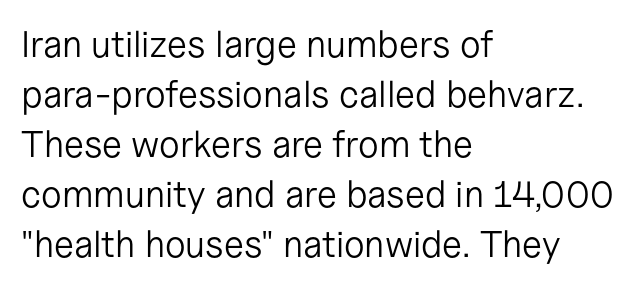
The image shows 37 px light sans-serif type, upright; set left-aligned, normal line spacing (1.35x), normal letter spacing, not underlined; low stroke contrast and a medium x-height.
